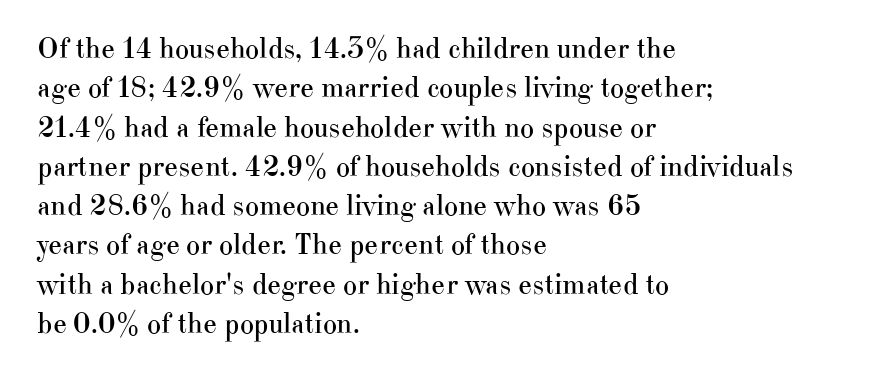
Default kerning and tracking; the words read as compact shapes. The characters are drawn with everyday or finer stroke widths. Only glyphs here, with clear space below each row. Letterform terminals end in serifs throughout the passage.
